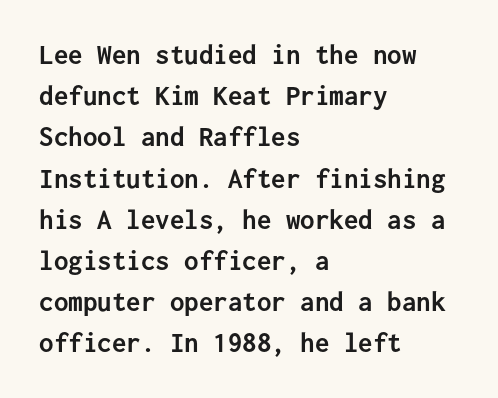
Q: Is the text bold? A: Yes.
Q: Is the text italic (slanted)? A: No, it is upright.
Q: Is the typeface a serif or a sans-serif typeface? A: Sans-serif.
Q: Is the text underlined? A: No.
Q: How is the paragraph aligned? A: Left-aligned.
Q: Is the spacing between letters normal or unusually wide? A: Normal.
Q: Is the spacing between lines tight, normal or loose? A: Normal.
Q: Width (condensed, normal, or wide)? A: Normal.
Q: Stroke contrast? A: Low.
Q: x-height? A: Medium.
Q: Monospaced? A: Yes.
